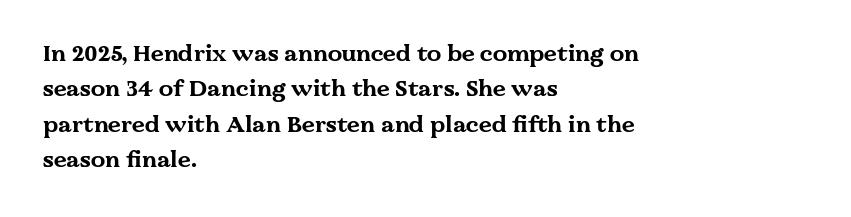
Q: Is the text bold? A: Yes.
Q: Is the text italic (slanted)? A: No, it is upright.
Q: Is the text underlined? A: No.
Q: How is the paragraph aligned? A: Left-aligned.
Q: Is the spacing between letters normal or unusually wide? A: Normal.
Q: Is the spacing between lines tight, normal or loose? A: Normal.
